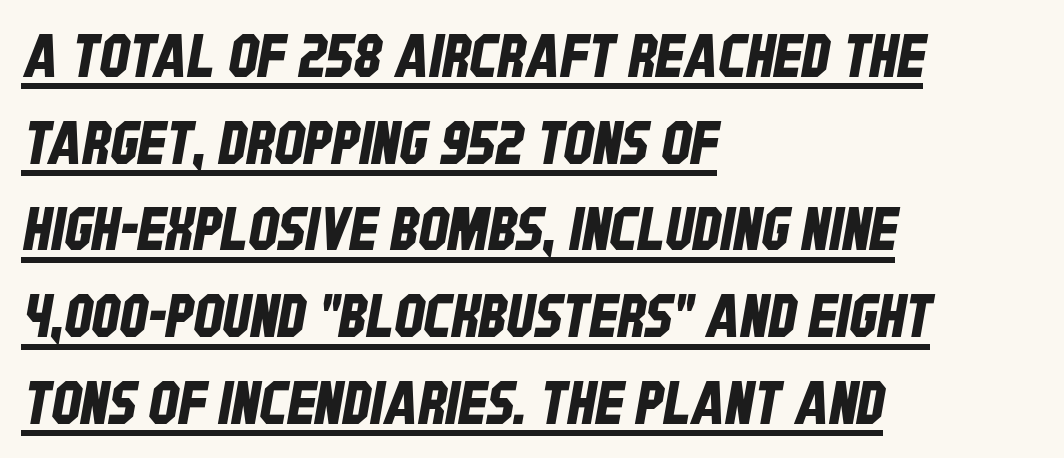
The image shows 59 px condensed sans-serif type; set left-aligned, normal line spacing (1.47x), normal letter spacing, underlined; low stroke contrast and a large x-height.
